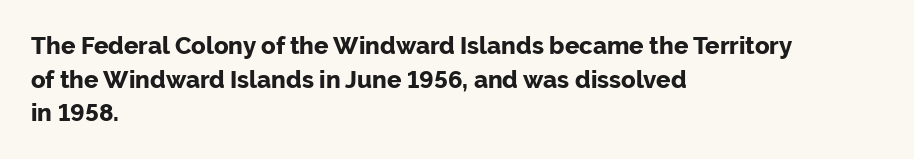
Any mark beneath the type? The region is blank. Regular leading. The face used here is rendered with its standard letterfit. These words are printed bold, with thick strokes throughout. Italic? Not at all — the glyphs are vertical. Left-aligned paragraph, ragged on the right.
